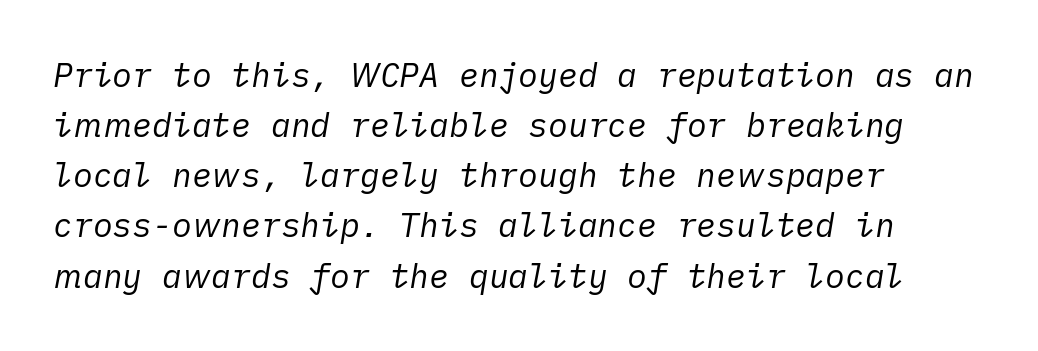
The image shows 33 px regular-weight type, italic (leaning right); set left-aligned, normal line spacing (1.52x), normal letter spacing, not underlined; low stroke contrast and a medium x-height.
